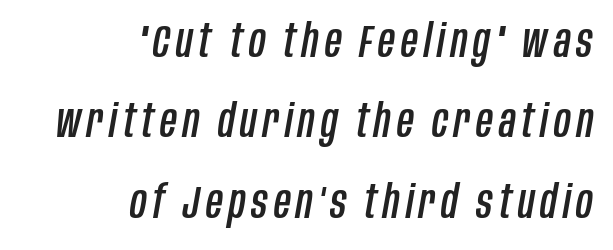
Q: Is the text italic (slanted)? A: Yes, it leans right by about 10 degrees.
Q: Is the text underlined? A: No.
Q: How is the paragraph aligned? A: Right-aligned.
Q: Width (condensed, normal, or wide)? A: Condensed.
Q: Stroke contrast? A: Low.
Q: x-height? A: Large.
Q: Monospaced? A: No.
